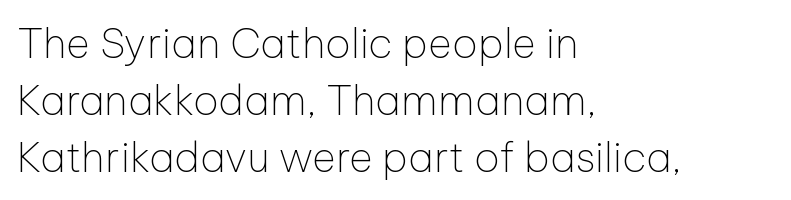
Check the space under the baseline: it is left empty. Characters remain perfectly vertical along every line. The rendering uses a moderate line-height, typical for paragraphs. These lines are set flush left with a ragged right edge.
